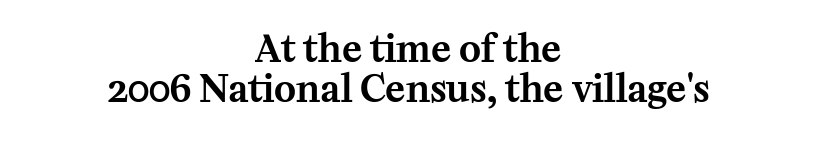
The image shows 37 px serif type, upright; set centered, tight line spacing (1.09x), normal letter spacing, not underlined; medium stroke contrast and a medium x-height.
